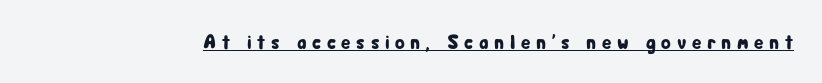
Is the letter spacing exaggerated? Yes — the characters are pushed far apart. Rendered with straight, roman letterforms. The sample's only ornament is a line tracing under the words.
